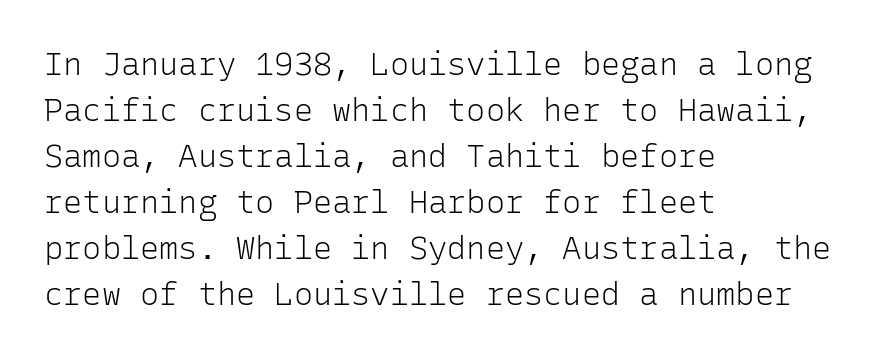
The image shows 32 px light sans-serif type, upright, monospaced; set left-aligned, normal line spacing (1.44x), normal letter spacing, not underlined; low stroke contrast and a medium x-height.
